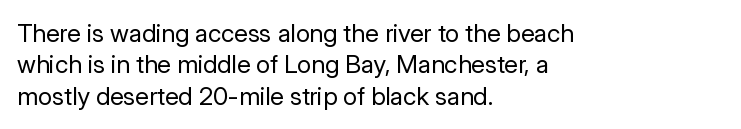
{"italic": "no", "bold": "no", "underline": "no", "align": "left", "line_spacing": "normal", "line_spacing_ratio": 1.26, "letter_spacing": "normal", "letter_spacing_em": 0.0, "glyph_px": 25}
